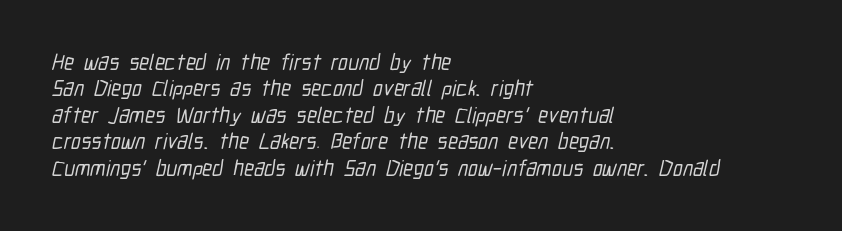
The image shows 22 px text type; set left-aligned, line spacing 1.2x, normal letter spacing, not underlined.
